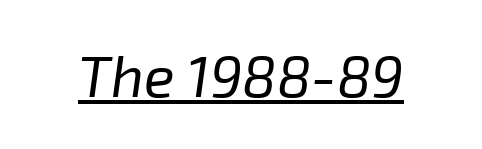
Tracking here is standard; glyphs follow each other at the usual distance. The axis of the letterforms is tilted away from vertical. The letters advance in unequal steps, a hallmark of proportional type. Summary of weight: not heavy and not bold. The rendering uses the underline text-decoration.
